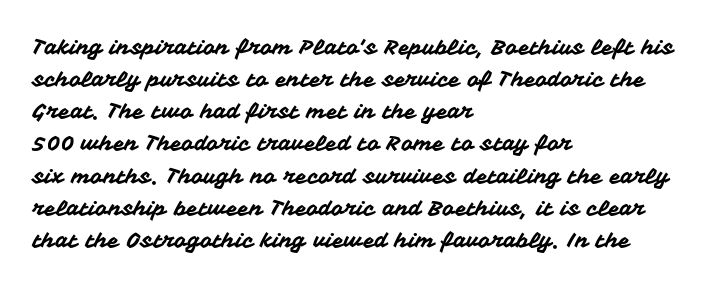
Layout note: lines flush left. The string is rendered with underlining switched off. The line texture is even and compact thanks to regular tracking. The space between consecutive lines is moderate.
